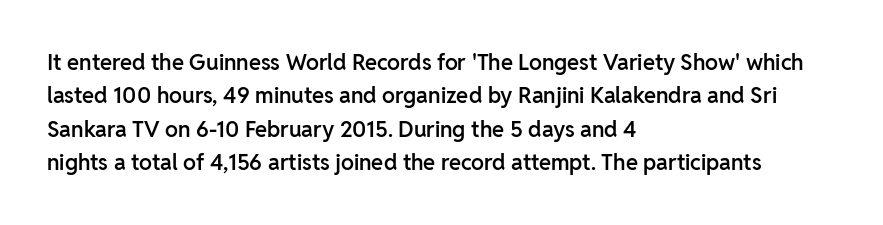
Rows of type keep a routine distance in the vertical direction. Default kerning and tracking; the words read as compact shapes. The font's upright variant was chosen for this text. As a designer I'd log this as weight 600, semibold. The string is rendered with underlining switched off.
